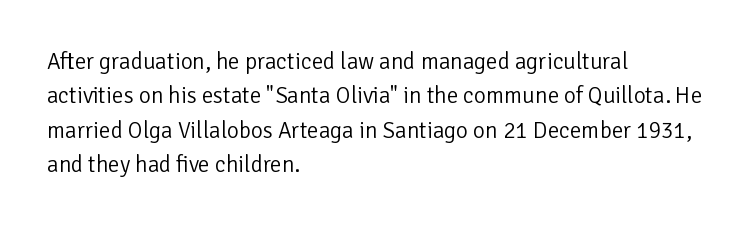
The vertical gap from one line to the next is medium. These lines were composed using upright roman letters. Horizontal alignment here is leftward, the default for most running prose. The gaps between neighbouring characters are ordinary and unremarkable. Weight: regular or lighter.
